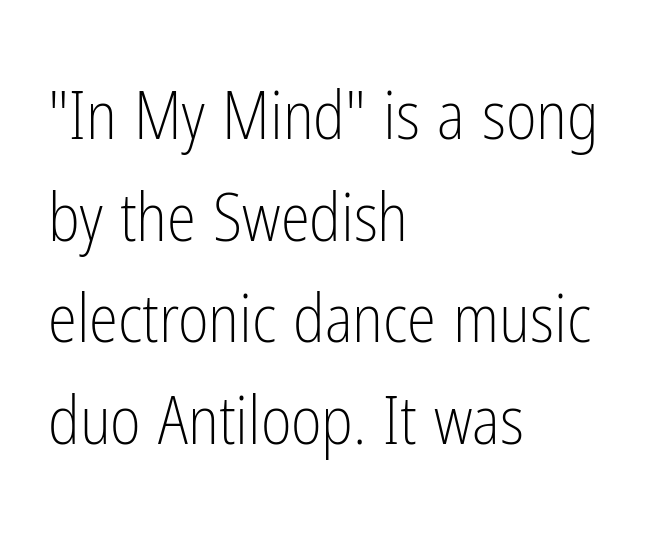
Q: Is the text bold? A: No.
Q: Is the text italic (slanted)? A: No, it is upright.
Q: Is the typeface a serif or a sans-serif typeface? A: Sans-serif.
Q: Is the text underlined? A: No.
Q: How is the paragraph aligned? A: Left-aligned.
Q: Is the spacing between letters normal or unusually wide? A: Normal.
Q: Is the spacing between lines tight, normal or loose? A: Normal.
Q: Width (condensed, normal, or wide)? A: Condensed.
Q: Stroke contrast? A: Low.
Q: x-height? A: Medium.
Q: Monospaced? A: No.
